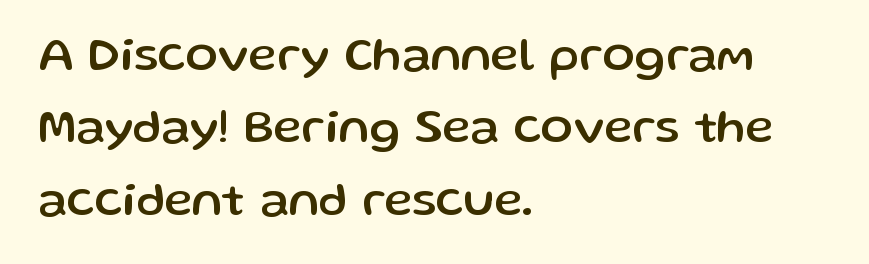
The image shows 48 px sans-serif type, upright; set left-aligned, normal line spacing (1.51x), normal letter spacing, not underlined; low stroke contrast and a medium x-height.
